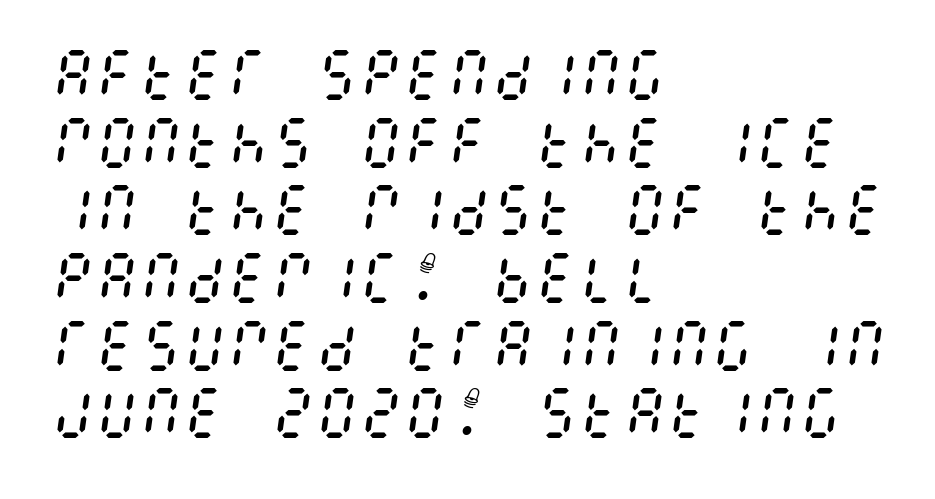
If you drew a line through each stem, it would be angled. The glyphs are unaccompanied by any horizontal stroke below them. The font sits on the lighter half of the weight spectrum, regular included. The type is set solid horizontally, with unmodified tracking.
